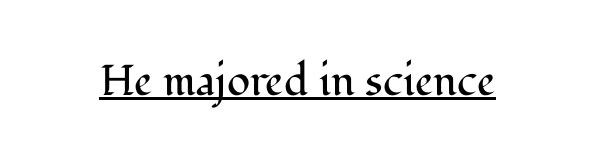
The image shows 43 px regular-weight serif type, upright; set normal letter spacing, underlined; medium stroke contrast and a medium x-height.
